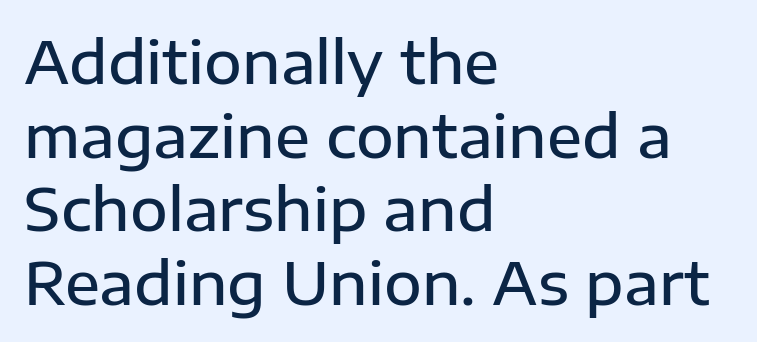
The image shows 58 px semibold sans-serif type, upright; set left-aligned, normal line spacing (1.27x), normal letter spacing, not underlined; low stroke contrast and a medium x-height.
